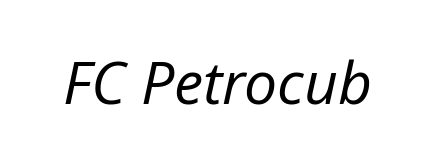
Underline: absent. Look at the tracking — it's just the regular setting, nothing added. When letters slant like this, we call the style italic. A quiet, ordinary-to-light weight characterises the typeface. Character widths vary here, with narrow letters taking less room than wide ones.
